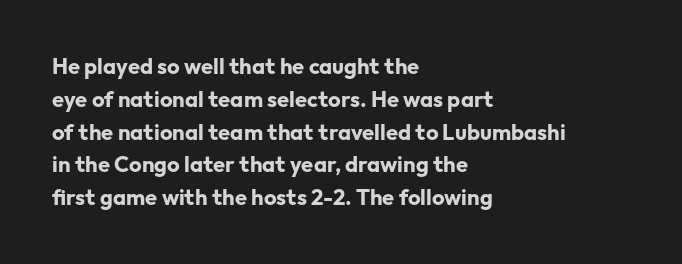
The image shows 22 px bold type, upright; set left-aligned, normal line spacing (1.49x), normal letter spacing, not underlined.
